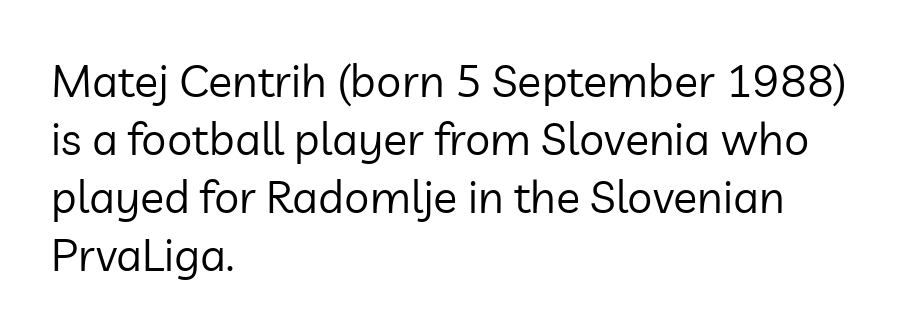
Q: Is the text bold? A: No.
Q: Is the text italic (slanted)? A: No, it is upright.
Q: Is the typeface a serif or a sans-serif typeface? A: Sans-serif.
Q: Is the text underlined? A: No.
Q: How is the paragraph aligned? A: Left-aligned.
Q: Is the spacing between letters normal or unusually wide? A: Normal.
Q: Is the spacing between lines tight, normal or loose? A: Normal.
Q: Width (condensed, normal, or wide)? A: Normal.
Q: Stroke contrast? A: Low.
Q: x-height? A: Medium.
Q: Monospaced? A: No.
